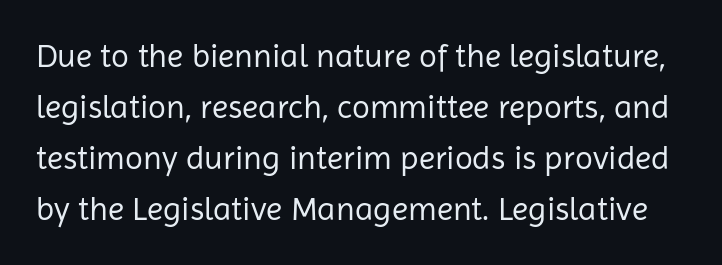
{"serif": "no", "italic": "no", "bold": "no", "weight": "regular", "width": "normal", "stroke_contrast": "low", "x_height": "medium", "monospaced": "no", "underline": "no", "line_spacing": "normal", "line_spacing_ratio": 1.55, "letter_spacing": "normal", "letter_spacing_em": 0.0, "glyph_px": 33}
